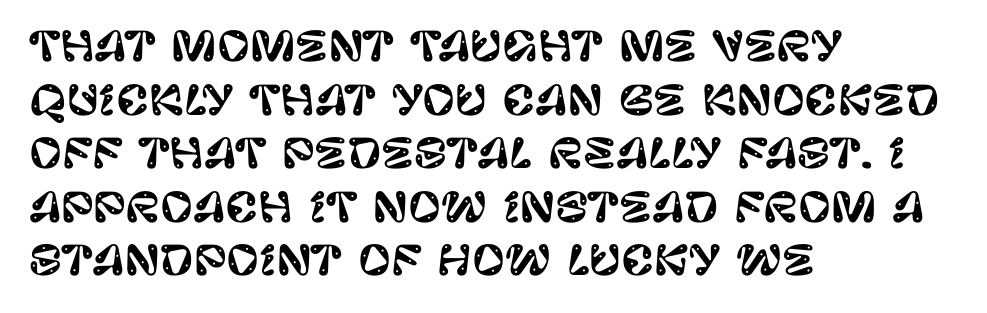
{"serif": "no", "width": "normal", "stroke_contrast": "low", "x_height": "large", "monospaced": "no", "underline": "no", "align": "left", "line_spacing": "normal", "line_spacing_ratio": 1.34, "letter_spacing": "normal", "letter_spacing_em": 0.0, "glyph_px": 40}
